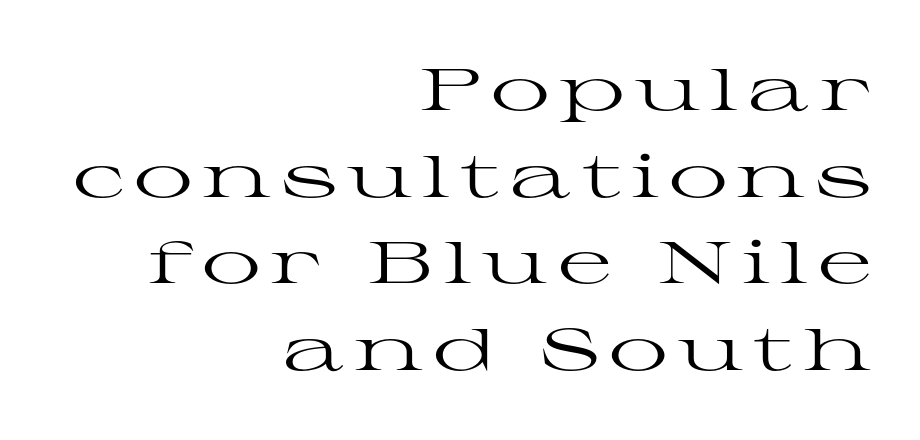
Q: Is the text bold? A: No.
Q: Is the text italic (slanted)? A: No, it is upright.
Q: Is the typeface a serif or a sans-serif typeface? A: Serif.
Q: Is the text underlined? A: No.
Q: How is the paragraph aligned? A: Right-aligned.
Q: Is the spacing between lines tight, normal or loose? A: Normal.
Q: Width (condensed, normal, or wide)? A: Wide.
Q: Stroke contrast? A: High.
Q: x-height? A: Medium.
Q: Monospaced? A: No.
